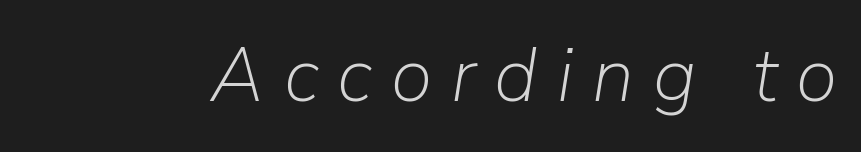
Every character sits at an angle, as italics do. Is the stroke heavy? The answer is a plain regular-or-lighter. A typesetter would call this proportional, since set widths differ per character. Letters rest on an invisible, unmarked baseline. Honestly, the letter spacing is so wide it's the main thing you notice.
